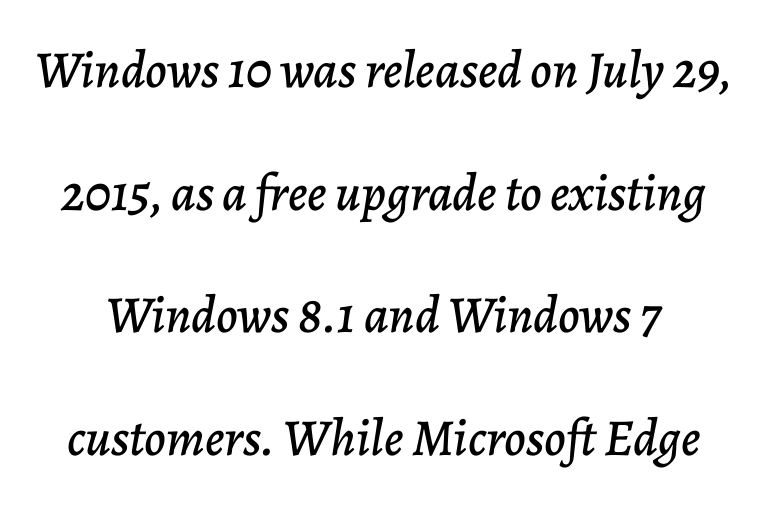
Q: Is the text italic (slanted)? A: Yes, it leans right by about 7 degrees.
Q: Is the text underlined? A: No.
Q: Is the spacing between letters normal or unusually wide? A: Normal.
Q: Is the spacing between lines tight, normal or loose? A: Loose.
Q: Width (condensed, normal, or wide)? A: Normal.
Q: Stroke contrast? A: Low.
Q: x-height? A: Medium.
Q: Monospaced? A: No.
